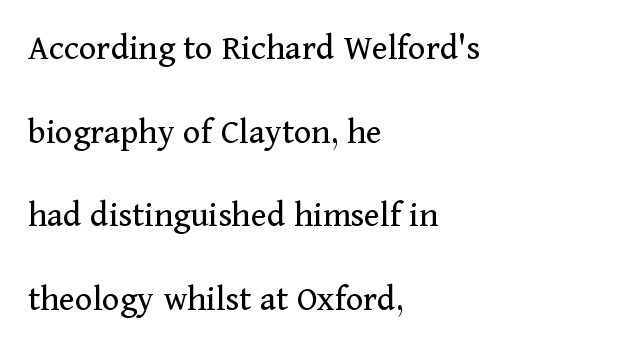
The image shows 37 px regular-weight serif type, upright; set left-aligned, loose line spacing (2.26x), normal letter spacing, not underlined; medium stroke contrast and a medium x-height.
